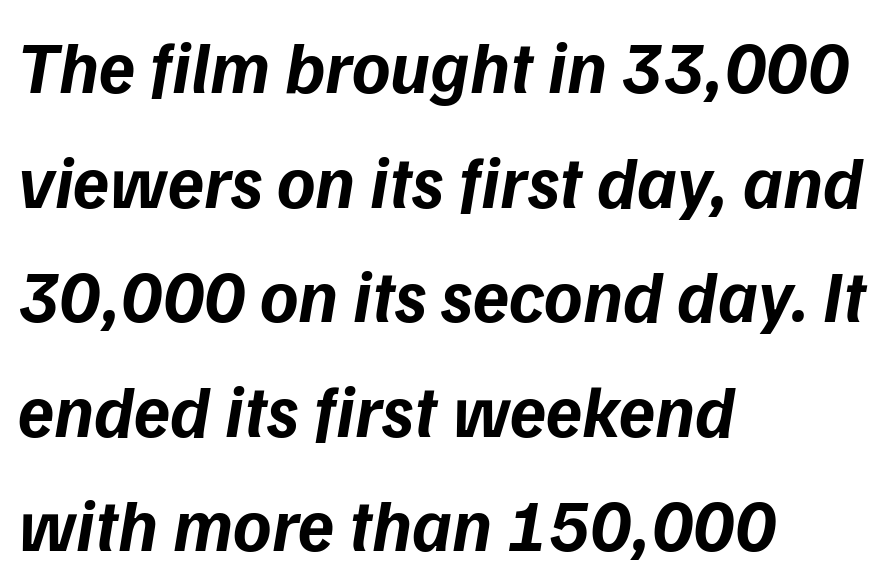
The image shows 73 px bold sans-serif type; set left-aligned, normal line spacing (1.57x), normal letter spacing, not underlined; low stroke contrast and a medium x-height.
